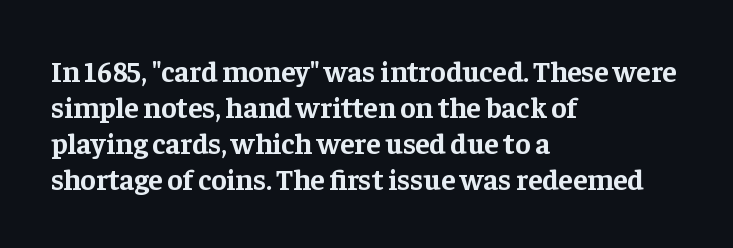
{"serif": "yes", "italic": "no", "bold": "yes", "weight": "bold", "width": "normal", "stroke_contrast": "low", "x_height": "medium", "monospaced": "no", "underline": "no", "align": "left", "line_spacing_ratio": 1.24, "letter_spacing": "normal", "letter_spacing_em": 0.0, "glyph_px": 29}
